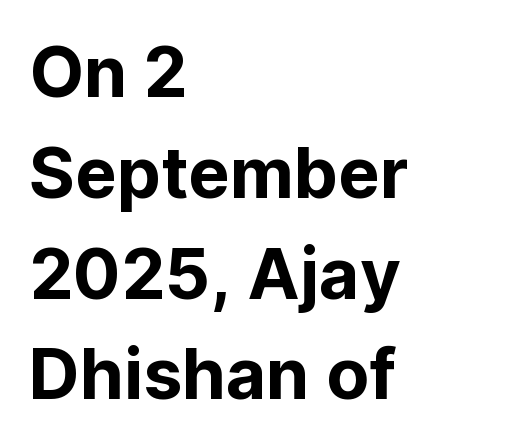
{"serif": "no", "italic": "no", "width": "normal", "stroke_contrast": "low", "x_height": "medium", "monospaced": "no", "underline": "no", "align": "left", "line_spacing": "normal", "line_spacing_ratio": 1.44, "letter_spacing": "normal", "letter_spacing_em": 0.0, "glyph_px": 70}
